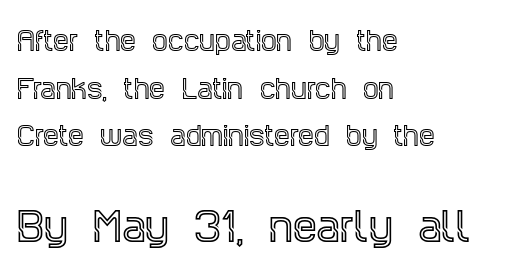
Q: Is the text italic (slanted)? A: No, it is upright.
Q: Is the typeface a serif or a sans-serif typeface? A: Serif.
Q: Is the text underlined? A: No.
Q: How is the paragraph aligned? A: Left-aligned.
Q: Is the spacing between letters normal or unusually wide? A: Normal.
Q: Is the spacing between lines tight, normal or loose? A: Loose.
Q: Which block of text is set in a larger size, the first (top) or the second (bottom)? A: The second (bottom) one.
Q: Width (condensed, normal, or wide)? A: Condensed.
Q: x-height? A: Large.
Q: Monospaced? A: No.
